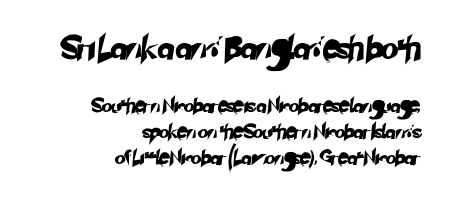
The image shows 23 px text type; set right-aligned, line spacing 1.85x, normal letter spacing, not underlined; the first (top) block is 1.64x larger.
